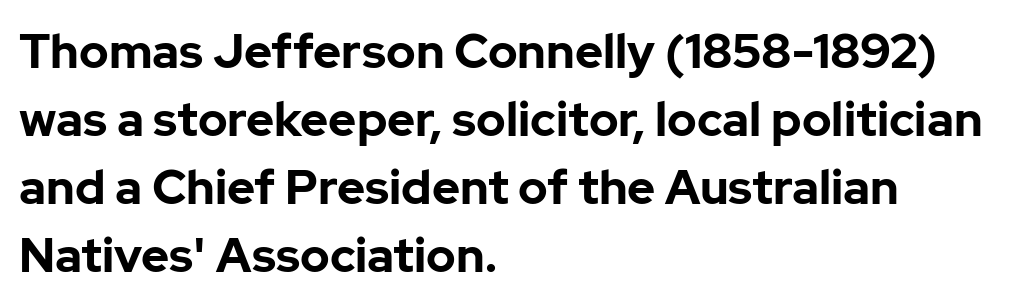
Proportional: the letters do not fall into vertical columns. No extra tracking has been applied to these lines. I'd call this a sans setting — the letters go barefoot. These lines stack with their left ends in a neat column. The vertical gap from one line to the next is medium.
